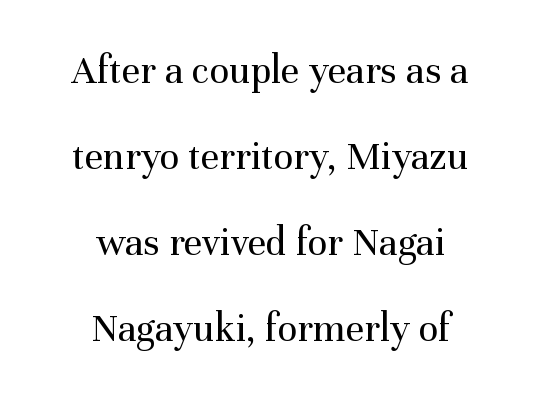
{"serif": "yes", "italic": "no", "bold": "no", "weight": "regular", "width": "normal", "stroke_contrast": "medium", "x_height": "medium", "monospaced": "no", "underline": "no", "align": "center", "line_spacing": "loose", "line_spacing_ratio": 2.1, "letter_spacing": "normal", "letter_spacing_em": 0.0, "glyph_px": 41}
